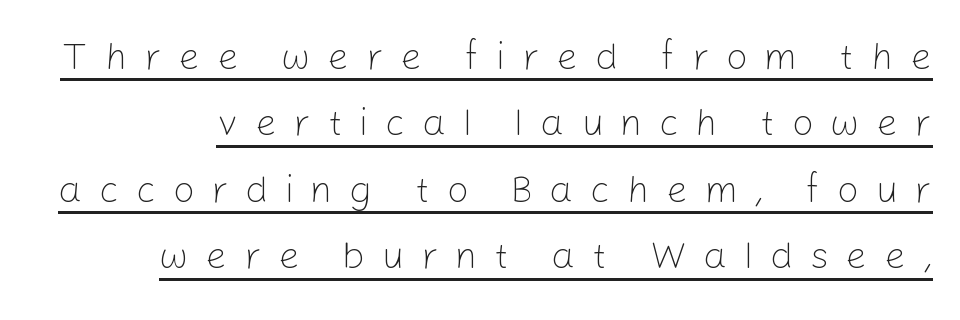
The image shows 38 px light sans-serif type, upright; set line spacing 1.75x, unusually wide letter spacing (+0.44 em), underlined; low stroke contrast and a medium x-height.
